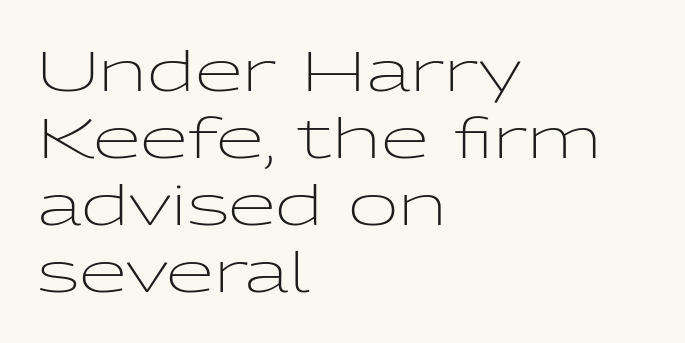
Nothing unusual about the tracking: characters are spaced as the font intends. These glyphs show unthickened strokes, regular width or finer. Quick note: underline off. A roman cut, with each character standing at attention. This sample is left-justified, so line endings fall wherever the words run out. Looks like regular typesetting: each glyph gets only the width it needs.
